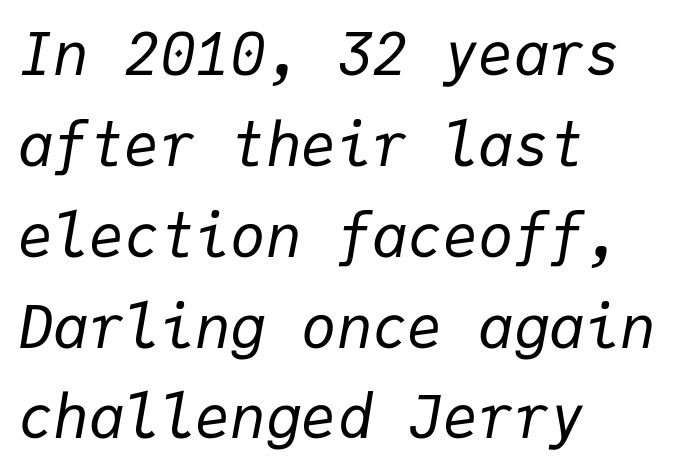
Q: Is the text bold? A: No.
Q: Is the text italic (slanted)? A: Yes, it leans right by about 9 degrees.
Q: Is the text underlined? A: No.
Q: How is the paragraph aligned? A: Left-aligned.
Q: Is the spacing between letters normal or unusually wide? A: Normal.
Q: Is the spacing between lines tight, normal or loose? A: Normal.
Q: Width (condensed, normal, or wide)? A: Normal.
Q: Stroke contrast? A: Low.
Q: x-height? A: Medium.
Q: Monospaced? A: Yes.
